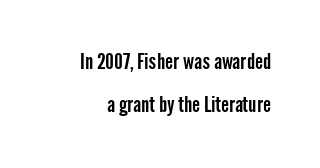
The image shows 21 px text type, upright; set loose line spacing (2.07x), normal letter spacing, not underlined.
